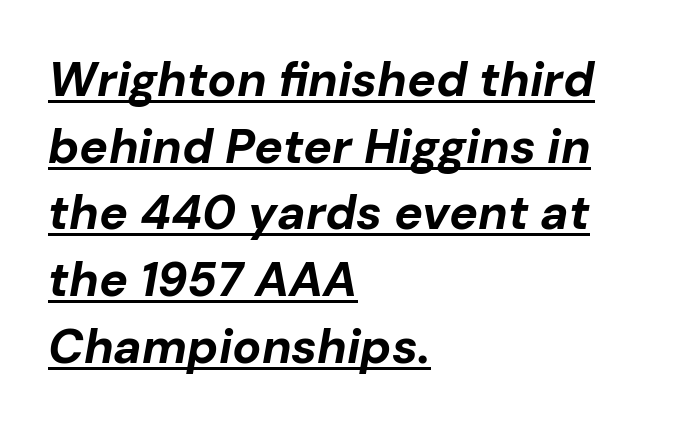
The rendering uses a bold face; every stroke is thick and dark. Varying glyph widths throughout — classic text-font behaviour. Reading down the column, the eye jumps a familiar distance to each next line. The face used here is rendered with its standard letterfit. The letters are slanted; this is an italic face.
